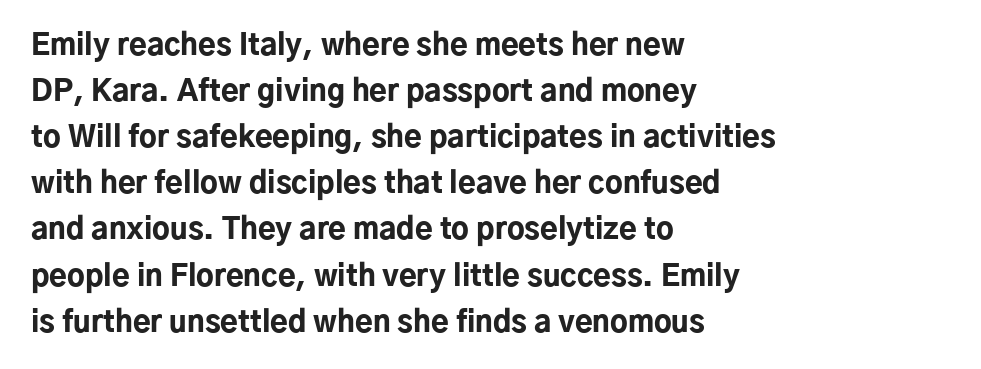
Q: Is the text bold? A: Yes.
Q: Is the text italic (slanted)? A: No, it is upright.
Q: Is the typeface a serif or a sans-serif typeface? A: Sans-serif.
Q: Is the text underlined? A: No.
Q: How is the paragraph aligned? A: Left-aligned.
Q: Is the spacing between letters normal or unusually wide? A: Normal.
Q: Is the spacing between lines tight, normal or loose? A: Normal.
Q: Width (condensed, normal, or wide)? A: Normal.
Q: Stroke contrast? A: Low.
Q: x-height? A: Medium.
Q: Monospaced? A: No.
